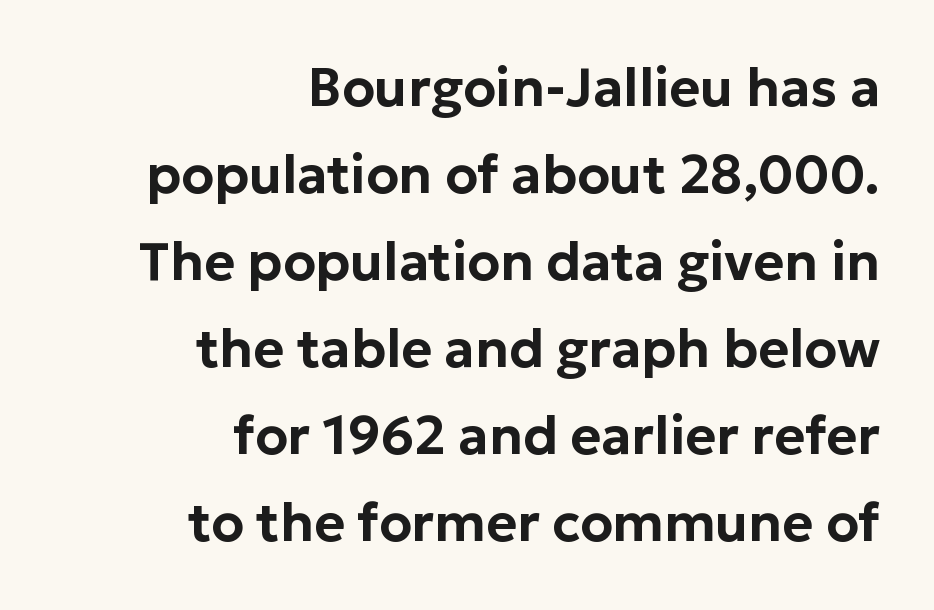
Q: Is the text italic (slanted)? A: No, it is upright.
Q: Is the typeface a serif or a sans-serif typeface? A: Sans-serif.
Q: Is the text underlined? A: No.
Q: How is the paragraph aligned? A: Right-aligned.
Q: Is the spacing between letters normal or unusually wide? A: Normal.
Q: Is the spacing between lines tight, normal or loose? A: Normal.
Q: Width (condensed, normal, or wide)? A: Normal.
Q: Stroke contrast? A: Low.
Q: x-height? A: Medium.
Q: Monospaced? A: No.
